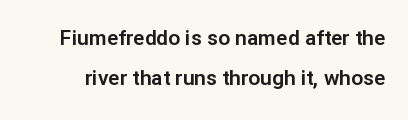
The image shows 21 px text type, upright; set loose line spacing (1.9x), normal letter spacing, not underlined.
